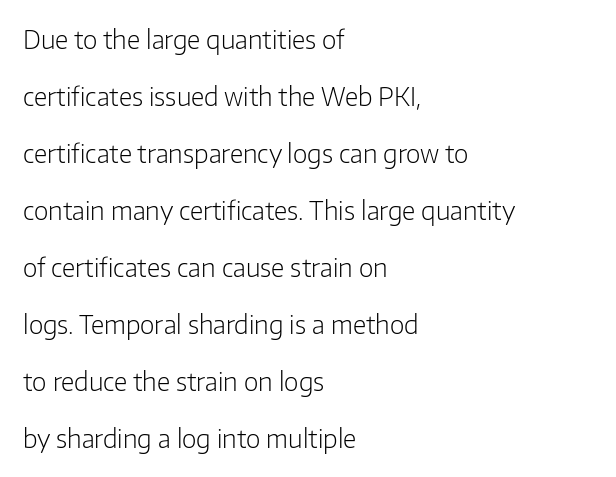
Q: Is the text bold? A: No.
Q: Is the text italic (slanted)? A: No, it is upright.
Q: Is the text underlined? A: No.
Q: How is the paragraph aligned? A: Left-aligned.
Q: Is the spacing between letters normal or unusually wide? A: Normal.
Q: Is the spacing between lines tight, normal or loose? A: Loose.
